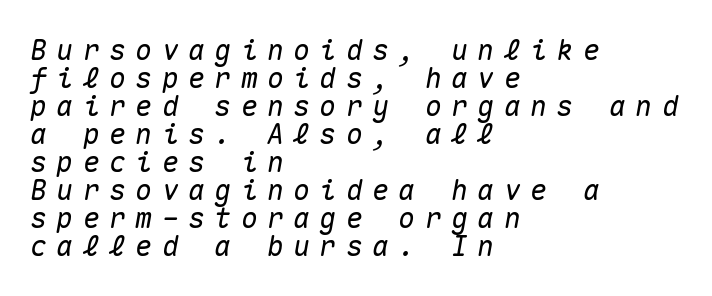
{"italic": "yes", "lean": "right", "slant_degrees": 10, "width": "normal", "stroke_contrast": "medium", "x_height": "medium", "monospaced": "yes", "underline": "no", "align": "left", "line_spacing": "tight", "line_spacing_ratio": 1.0, "letter_spacing": "wide", "letter_spacing_em": 0.34, "glyph_px": 28}
